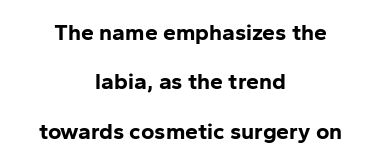
Q: Is the text bold? A: Yes.
Q: Is the text italic (slanted)? A: No, it is upright.
Q: Is the text underlined? A: No.
Q: How is the paragraph aligned? A: Centered.
Q: Is the spacing between letters normal or unusually wide? A: Normal.
Q: Is the spacing between lines tight, normal or loose? A: Loose.
